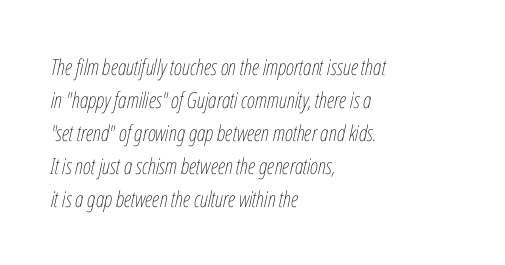
Any mark beneath the type? The region is blank. Italic? Definitely — the glyphs are oblique. Ink coverage per letter is moderate at most. The rendering uses a moderate line-height, typical for paragraphs. Where is the straight margin? On the left. The rendering keeps characters at their native spacing.
